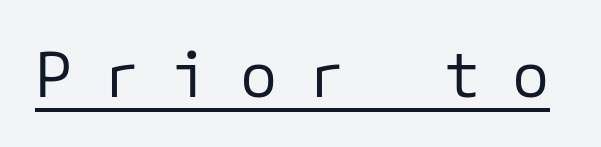
The image shows 62 px regular-weight sans-serif type, upright; set unusually wide letter spacing (+0.5 em), underlined; low stroke contrast and a medium x-height.
